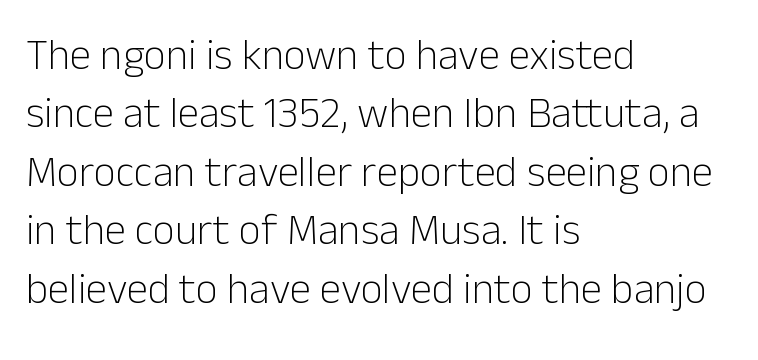
{"serif": "no", "italic": "no", "bold": "no", "weight": "light", "width": "normal", "stroke_contrast": "low", "x_height": "medium", "monospaced": "no", "underline": "no", "align": "left", "line_spacing": "normal", "line_spacing_ratio": 1.36, "letter_spacing": "normal", "letter_spacing_em": 0.0, "glyph_px": 43}
